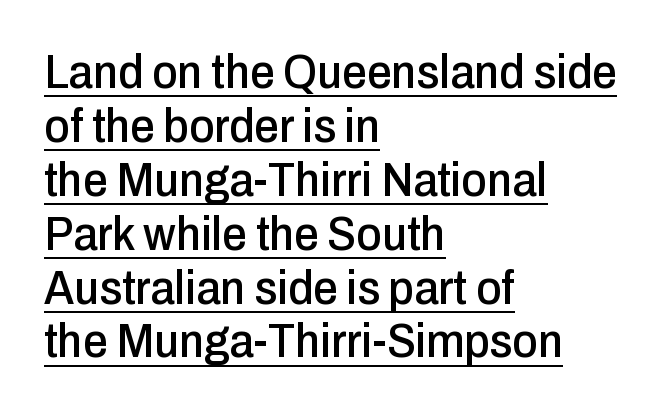
The image shows 49 px condensed sans-serif type, upright; set left-aligned, tight line spacing (1.1x), normal letter spacing, underlined; low stroke contrast and a medium x-height.
